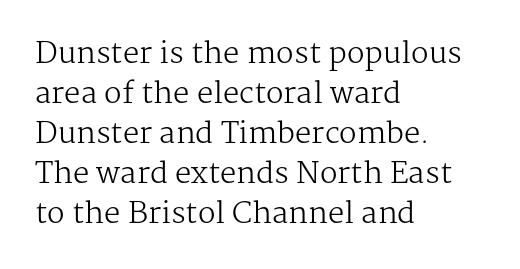
{"serif": "yes", "italic": "no", "bold": "no", "weight": "regular", "width": "normal", "stroke_contrast": "medium", "x_height": "medium", "monospaced": "no", "underline": "no", "align": "left", "line_spacing": "normal", "line_spacing_ratio": 1.38, "letter_spacing": "normal", "letter_spacing_em": 0.0, "glyph_px": 29}
